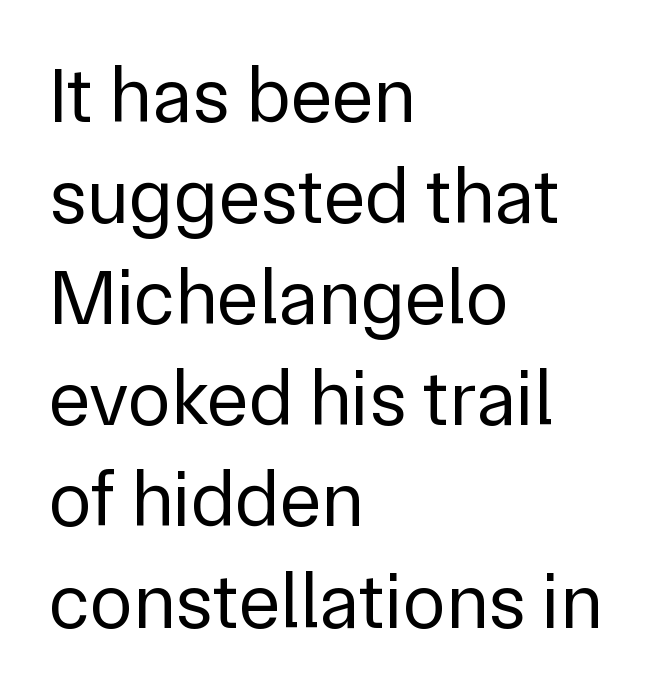
Q: Is the text bold? A: No.
Q: Is the text italic (slanted)? A: No, it is upright.
Q: Is the typeface a serif or a sans-serif typeface? A: Sans-serif.
Q: Is the text underlined? A: No.
Q: How is the paragraph aligned? A: Left-aligned.
Q: Is the spacing between letters normal or unusually wide? A: Normal.
Q: Is the spacing between lines tight, normal or loose? A: Normal.
Q: Width (condensed, normal, or wide)? A: Normal.
Q: Stroke contrast? A: Low.
Q: x-height? A: Medium.
Q: Monospaced? A: No.
